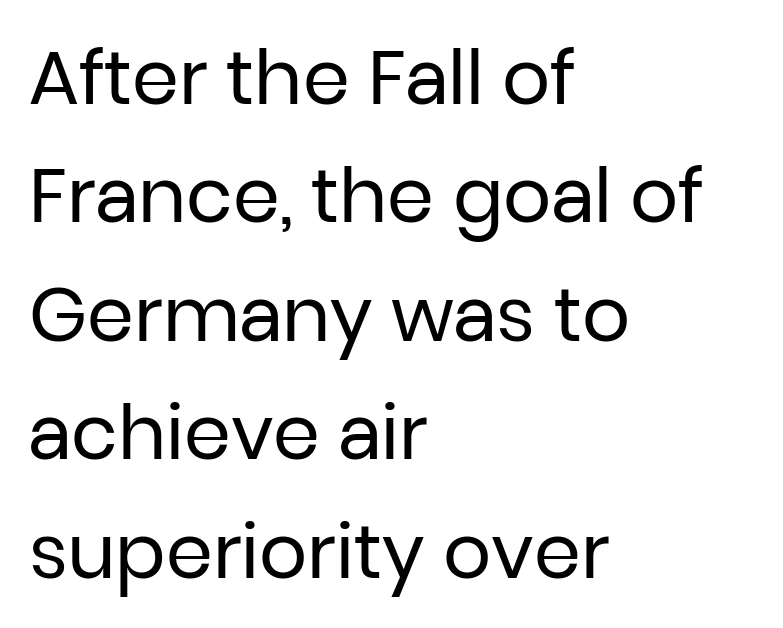
The letters sit at their default tracking, neither squeezed nor spread. The passage shown is typed in a proportional face where columns would drift. Weight: regular or lighter. Does the type have serifs? No, each stem ends abruptly.
